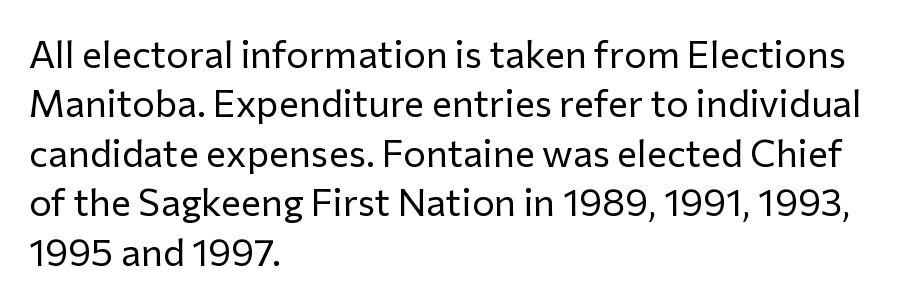
The image shows 38 px regular-weight sans-serif type, upright; set left-aligned, normal line spacing (1.3x), normal letter spacing, not underlined; low stroke contrast and a medium x-height.
